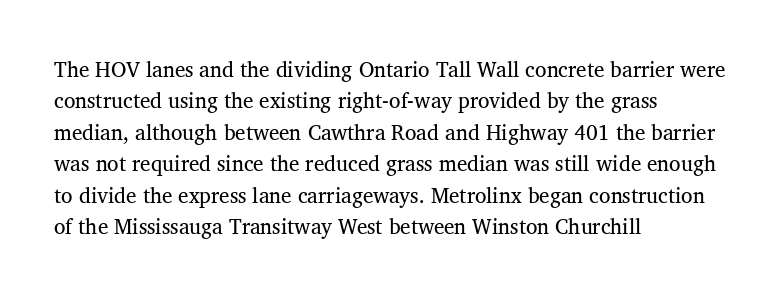
Q: Is the text bold? A: No.
Q: Is the text italic (slanted)? A: No, it is upright.
Q: Is the text underlined? A: No.
Q: How is the paragraph aligned? A: Left-aligned.
Q: Is the spacing between letters normal or unusually wide? A: Normal.
Q: Is the spacing between lines tight, normal or loose? A: Normal.
